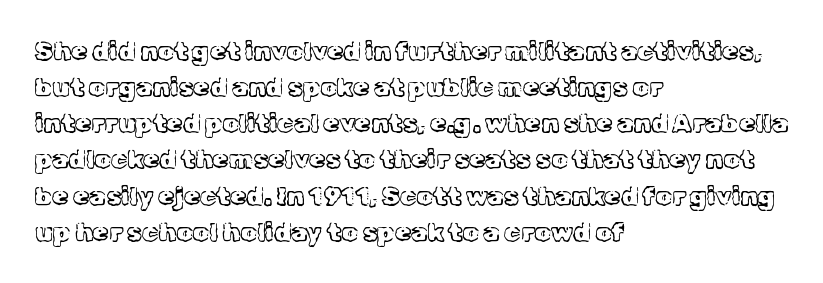
The image shows 26 px text type, upright; set left-aligned, normal line spacing (1.39x), normal letter spacing, not underlined.
